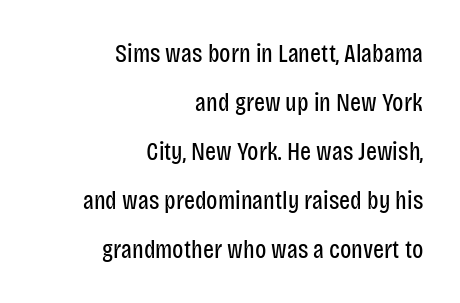
The image shows 26 px text type, upright; set right-aligned, line spacing 1.88x, normal letter spacing, not underlined.
